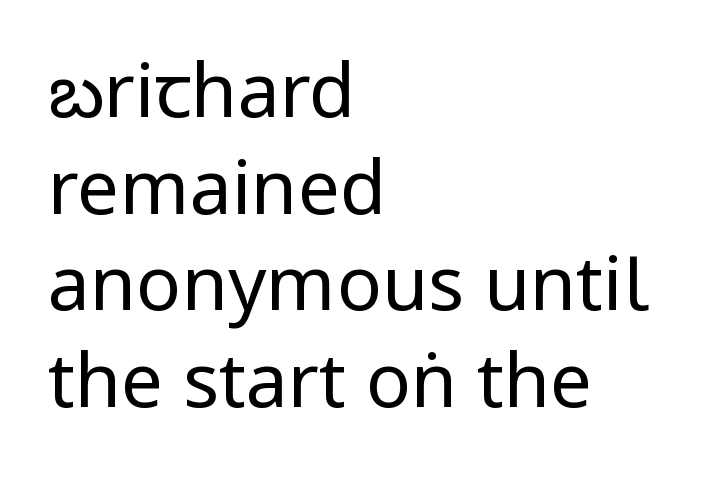
The image shows 75 px regular-weight, condensed sans-serif type, upright; set left-aligned, normal line spacing (1.29x), normal letter spacing, not underlined; low stroke contrast.
